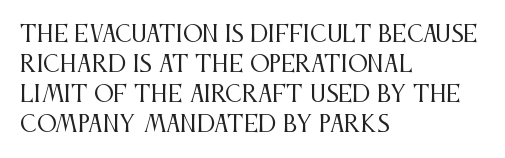
The image shows 22 px text type, upright; set left-aligned, normal line spacing (1.37x), normal letter spacing, not underlined.
